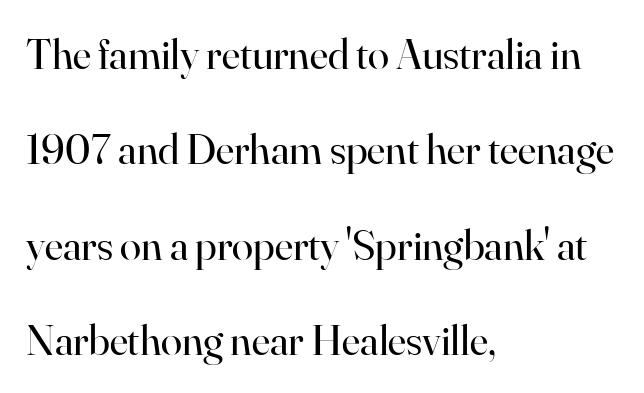
The image shows 43 px regular-weight serif type, upright; set left-aligned, loose line spacing (2.22x), normal letter spacing, not underlined; high stroke contrast and a small x-height.
